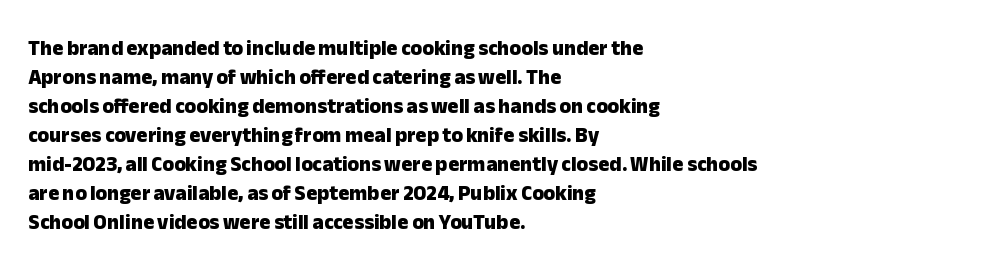
The lines are quadded left. These lines keep a tight, regular rhythm from letter to letter. The gap between lines stays unmarked. It's the straight-up-and-down kind of type. The rendering uses a moderate line-height, typical for paragraphs. Pretty heavy lettering here — definitely bold.
